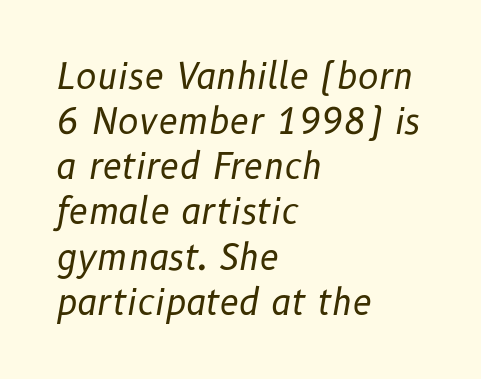
The image shows 35 px regular-weight type, italic (leaning right); set left-aligned, normal line spacing (1.29x), normal letter spacing, not underlined; low stroke contrast and a medium x-height.
